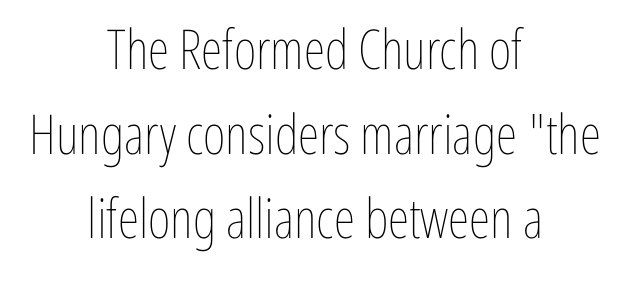
The image shows 55 px thin, condensed type, upright; set centered, normal line spacing (1.54x), normal letter spacing, not underlined; low stroke contrast and a medium x-height.
